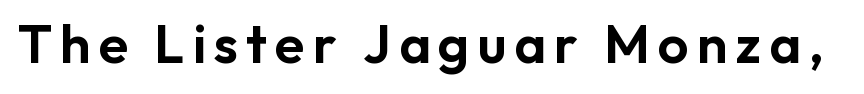
The image shows 54 px sans-serif type, upright; set not underlined; low stroke contrast and a medium x-height.
